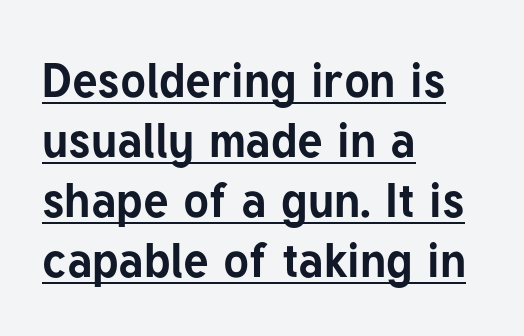
Emphasis by weight is at full strength: bold. Look at the bottom of the vertical strokes: they stop flat, with no serifs. Looks like regular typesetting: each glyph gets only the width it needs. The lines sit at an ordinary, default distance from one another. The rendering uses the underline text-decoration. Look at the tracking — it's just the regular setting, nothing added.
